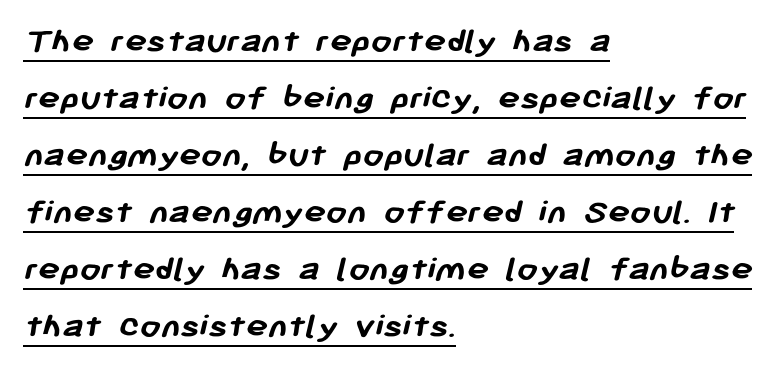
The image shows 37 px semibold sans-serif type; set left-aligned, normal line spacing (1.54x), normal letter spacing, underlined; low stroke contrast and a medium x-height.
